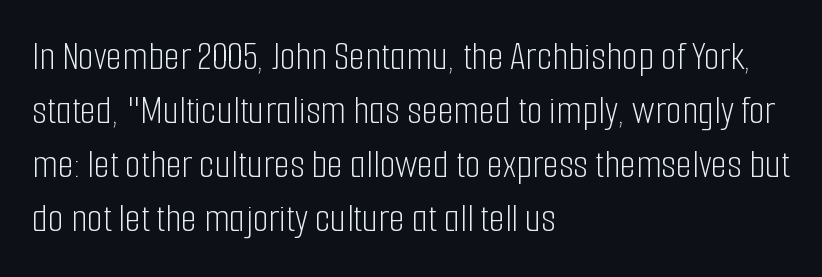
Notice how the stems are strictly vertical — no italics here. Students, note that the glyphs here touch the page at normal intervals. Nobody drew a line under any word here. Is this a sans? Yes — the strokes have no serifs. Weight: regular or lighter. Short and long lines alike share a common starting point at left.
